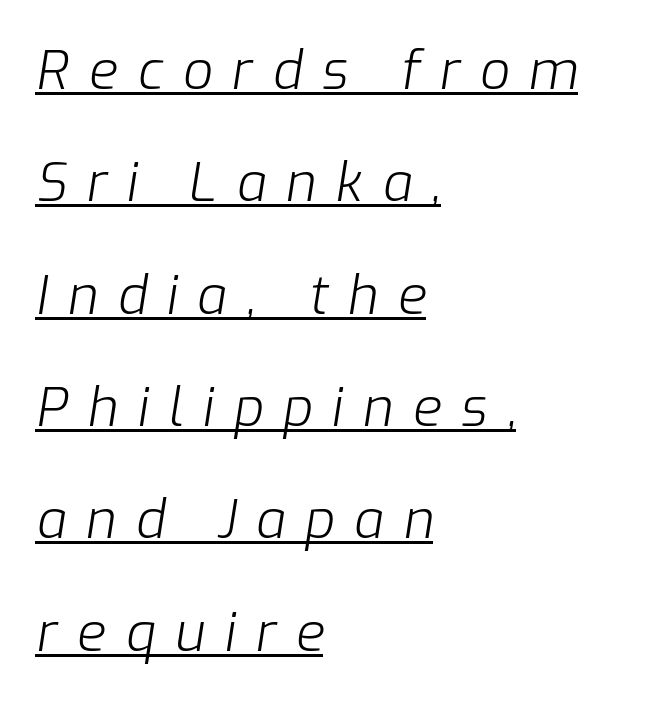
Successive baselines arrive slowly, with a big drop between each. In CSS terms this would be text-align: left. Proportional: the letters do not fall into vertical columns. The gaps between neighbouring characters are conspicuously large. The glyphs are accompanied by a horizontal stroke just below them.
